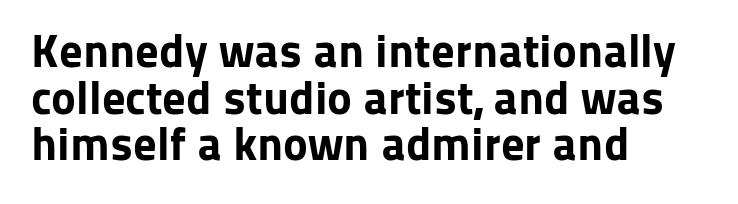
Q: Is the text bold? A: Yes.
Q: Is the text italic (slanted)? A: No, it is upright.
Q: Is the typeface a serif or a sans-serif typeface? A: Sans-serif.
Q: Is the text underlined? A: No.
Q: How is the paragraph aligned? A: Left-aligned.
Q: Is the spacing between letters normal or unusually wide? A: Normal.
Q: Is the spacing between lines tight, normal or loose? A: Tight.
Q: Width (condensed, normal, or wide)? A: Normal.
Q: Stroke contrast? A: Low.
Q: x-height? A: Medium.
Q: Monospaced? A: No.
